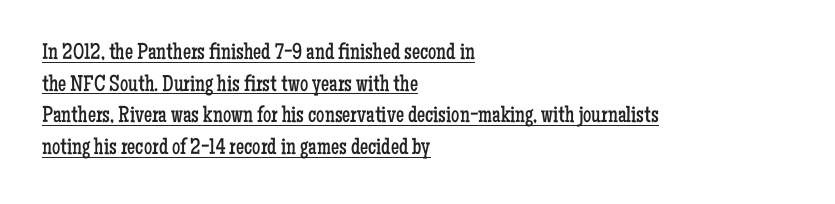
The image shows 23 px text type, upright; set left-aligned, normal line spacing (1.38x), normal letter spacing, underlined.
